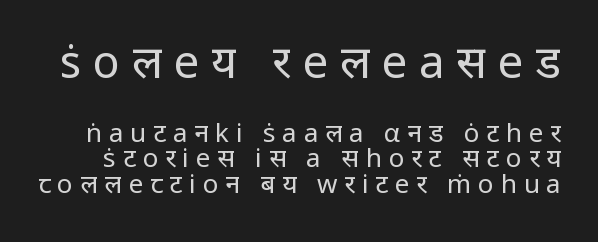
It's the straight-up-and-down kind of type. Is this a heavy cut? Hardly; it is regular or lighter. Words float on clear page, feet unadorned. Varying glyph widths throughout — classic text-font behaviour. Characters follow at a spacing far wider than the type designer built in. Compare the two chunks: the upper has the greater cap height.
